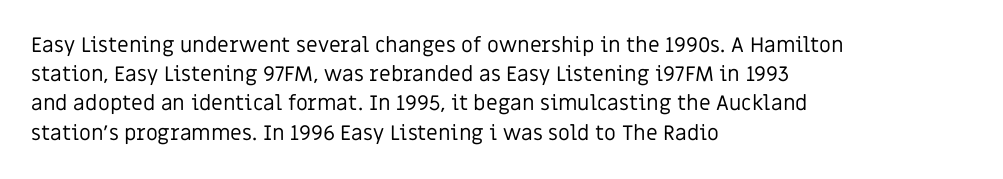
Q: Is the text bold? A: No.
Q: Is the text italic (slanted)? A: No, it is upright.
Q: Is the text underlined? A: No.
Q: How is the paragraph aligned? A: Left-aligned.
Q: Is the spacing between letters normal or unusually wide? A: Normal.
Q: Is the spacing between lines tight, normal or loose? A: Normal.
